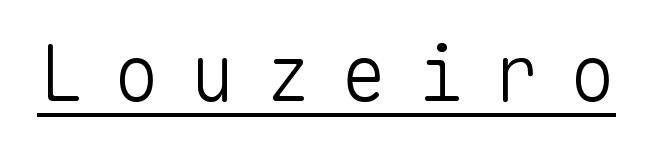
The image shows 76 px light sans-serif type, upright, monospaced; set unusually wide letter spacing (+0.4 em), underlined; low stroke contrast and a medium x-height.
